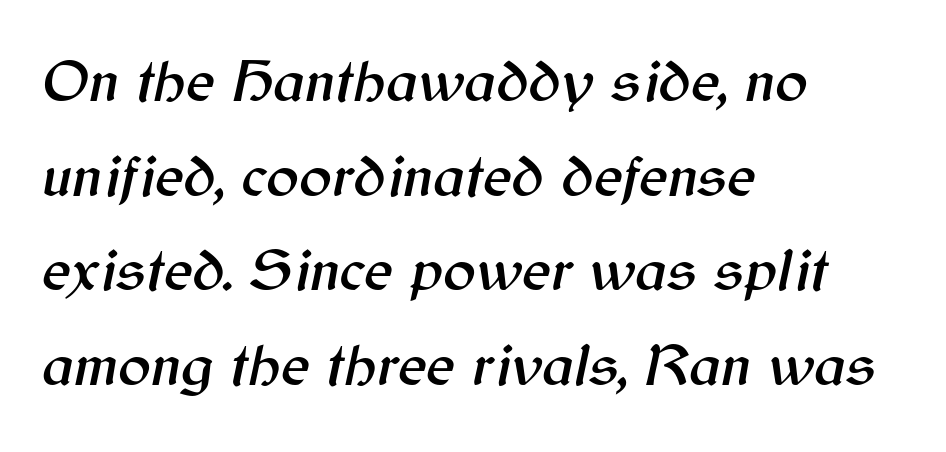
{"italic": "yes", "lean": "right", "slant_degrees": 12, "width": "normal", "stroke_contrast": "medium", "x_height": "medium", "monospaced": "no", "underline": "no", "align": "left", "line_spacing": "normal", "line_spacing_ratio": 1.55, "letter_spacing": "normal", "letter_spacing_em": 0.0, "glyph_px": 61}
